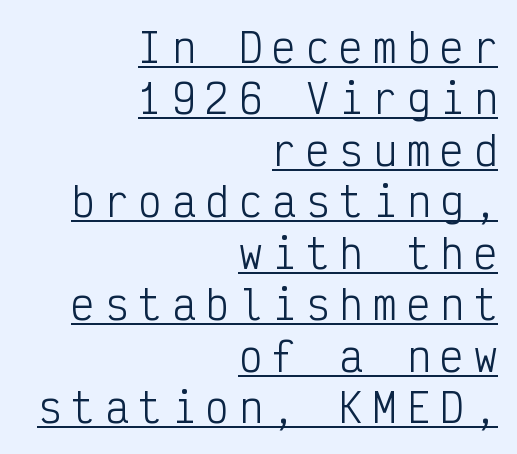
Quick note: underline on. The rag falls on the left side of this text block. The typeface has the unassuming heft of standard copy or less. The axis of the letterforms is exactly vertical. To sum up the face: it is a sans, with no serifs. Spacing between characters has been opened up far beyond the box default.
